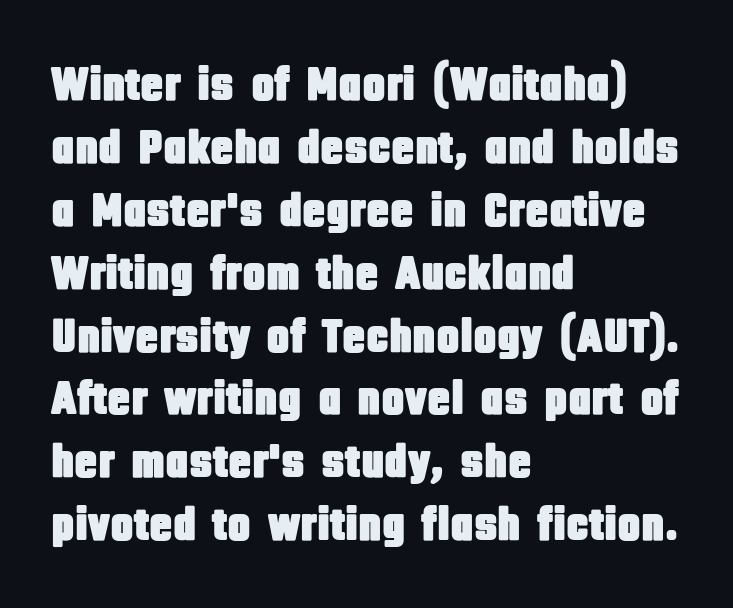
To sum up the face: it is a sans, with no serifs. Nobody touched the tracking dial on this one. The specimen omits any rule beneath the text block's lines. Designer's note — italics off, roman on. Caption: multi-line text, flush left, ragged right.
